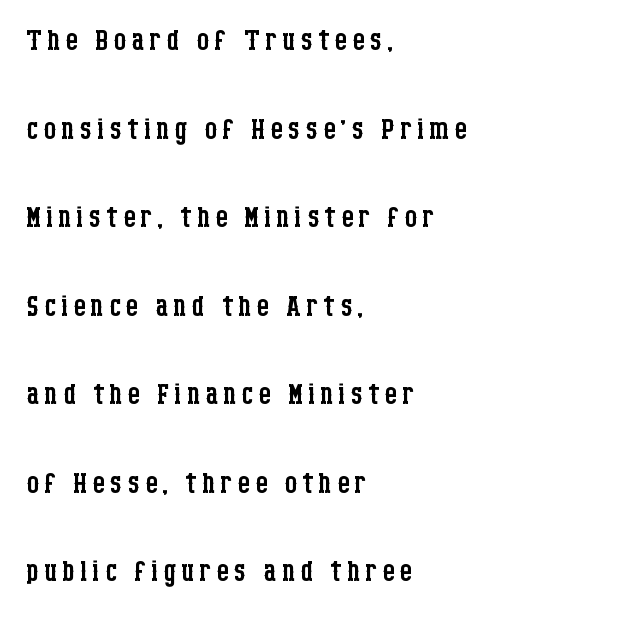
Every stem runs plumb, perpendicular to the baseline. The baseline area is clear. Think of a printed novel: that variable character pitch is what you see here. Heft: none added — not bold.
